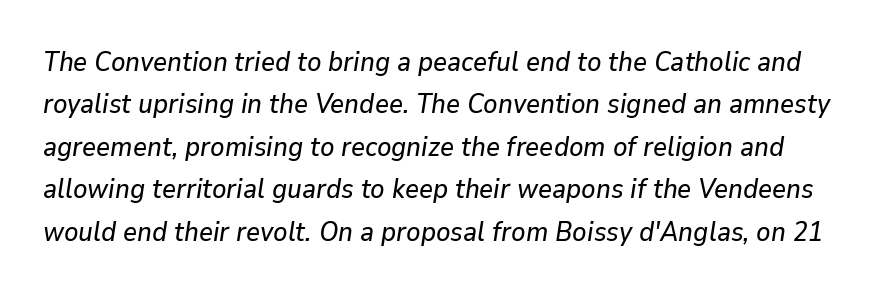
{"italic": "yes", "lean": "right", "slant_degrees": 9, "underline": "no", "line_spacing": "normal", "line_spacing_ratio": 1.57, "letter_spacing": "normal", "letter_spacing_em": 0.0, "glyph_px": 27}
